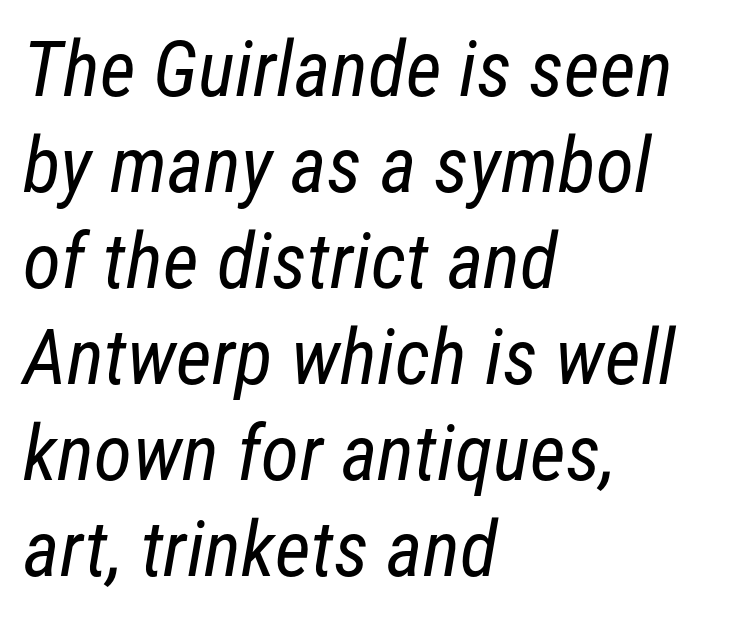
{"serif": "no", "bold": "no", "weight": "regular", "width": "condensed", "stroke_contrast": "low", "x_height": "medium", "monospaced": "no", "underline": "no", "align": "left", "line_spacing_ratio": 1.23, "letter_spacing": "normal", "letter_spacing_em": 0.0, "glyph_px": 78}
